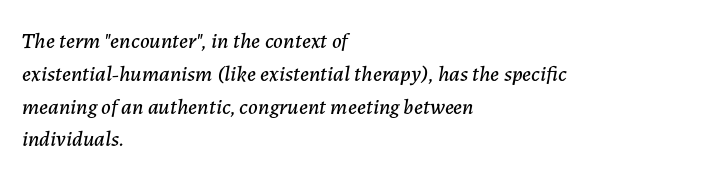
{"italic": "yes", "lean": "right", "slant_degrees": 7, "underline": "no", "align": "left", "line_spacing": "normal", "line_spacing_ratio": 1.49, "letter_spacing": "normal", "letter_spacing_em": 0.0, "glyph_px": 22}
